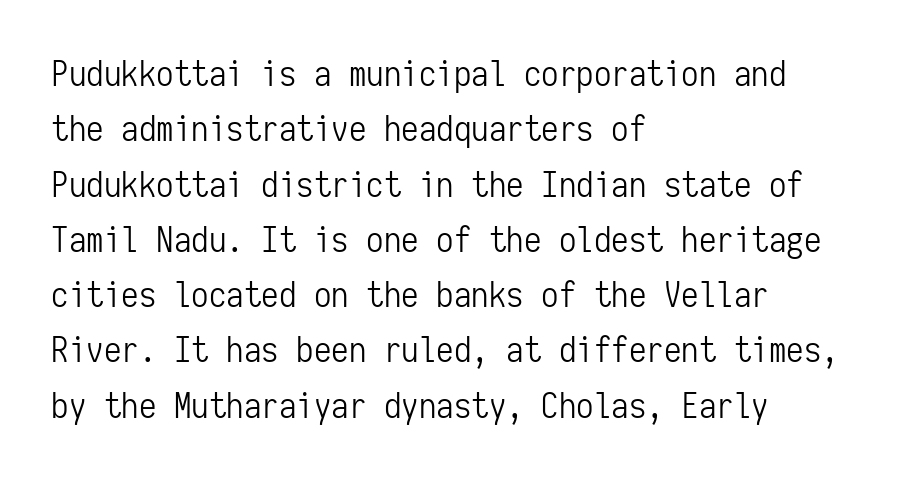
The image shows 35 px light, condensed sans-serif type, upright, monospaced; set left-aligned, normal line spacing (1.58x), normal letter spacing, not underlined; low stroke contrast and a medium x-height.
